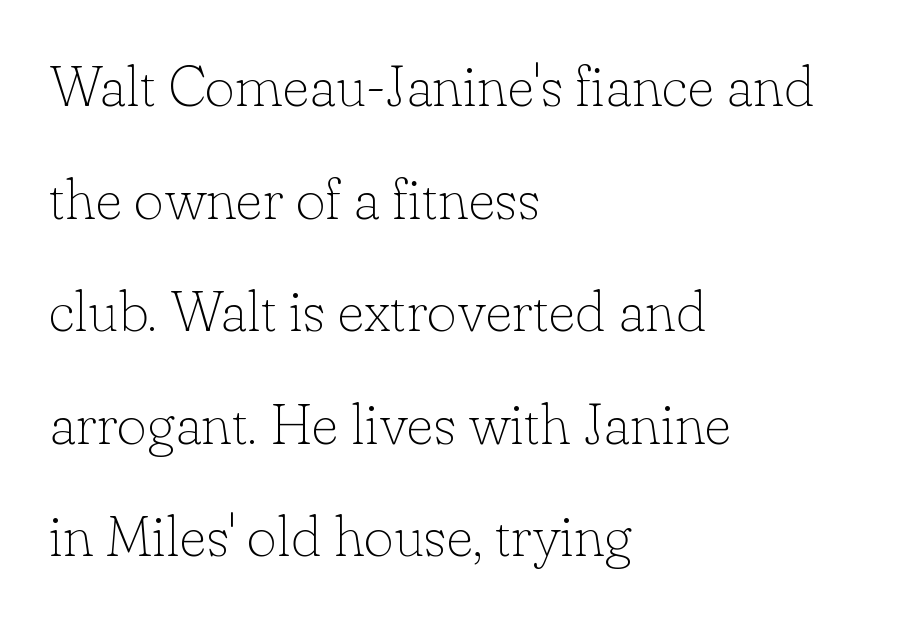
Which margin do the lines hug? The left one — the right edge is uneven. The line-height multiplier appears high, well above default. These glyphs show unthickened strokes, regular width or finer. Spacing verdict: proportional, widths tailored to each character. Quick note: underline off. Style check: upright.
